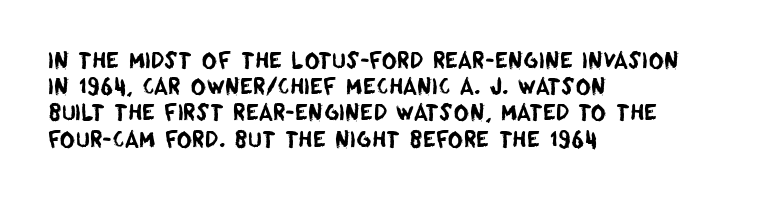
The image shows 21 px text type; set left-aligned, normal line spacing (1.25x), normal letter spacing, not underlined.
